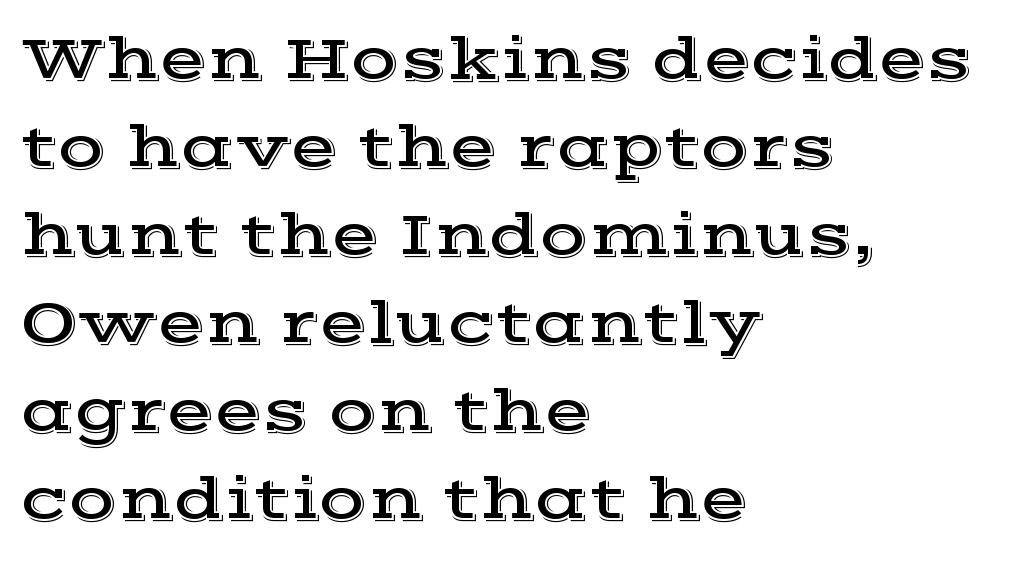
This sample has the flowing, uneven cadence of proportional lettering. Reading down the column, the eye jumps a familiar distance to each next line. The passage is arranged the way most books set body copy — flush left. Is there any slant? The stems are plumb. Underlining? Definitely not there.
